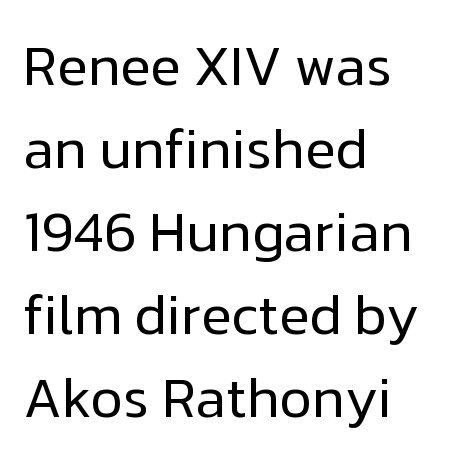
{"serif": "no", "italic": "no", "bold": "no", "weight": "regular", "width": "normal", "stroke_contrast": "low", "x_height": "medium", "monospaced": "no", "underline": "no", "align": "left", "line_spacing": "normal", "line_spacing_ratio": 1.48, "letter_spacing": "normal", "letter_spacing_em": 0.0, "glyph_px": 56}
